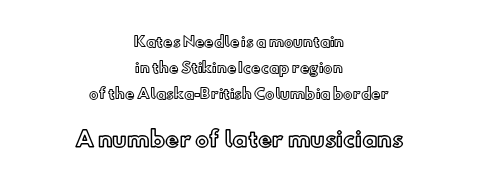
The image shows 21 px text type, upright; set centered, line spacing 1.86x, normal letter spacing, not underlined; the second (bottom) block is 1.5x larger.
